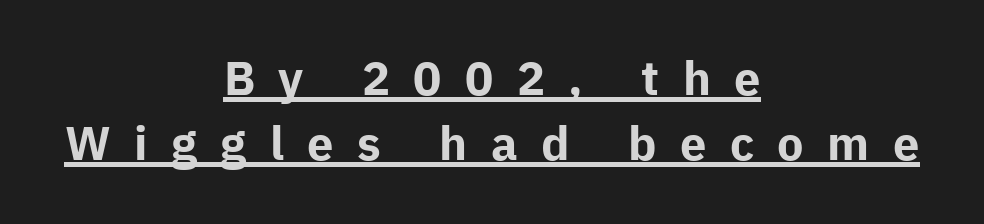
The image shows 47 px bold sans-serif type, upright; set centered, normal line spacing (1.38x), unusually wide letter spacing (+0.5 em), underlined; low stroke contrast and a medium x-height.
